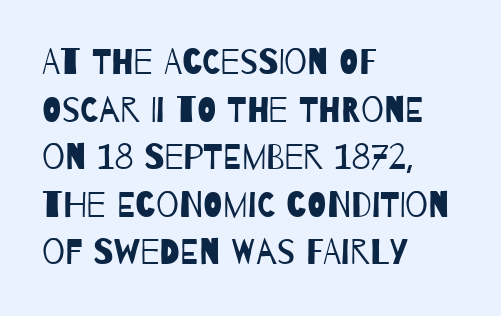
Reading down the column, the eye jumps a familiar distance to each next line. The text block is weighted toward the left margin, trailing off unevenly rightward. Varying glyph widths throughout — classic text-font behaviour. A light-to-regular cut is what we see here. The letters carry no serifs — their stems end cleanly without finishing strokes.
